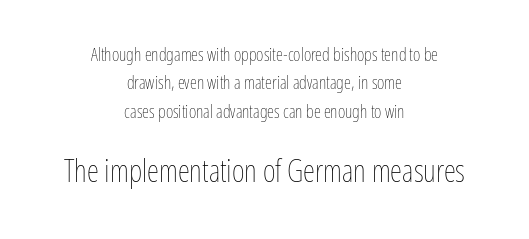
The image shows 31 px thin, condensed type, upright; set centered, normal line spacing (1.57x), normal letter spacing, not underlined; the second (bottom) block is 1.72x larger; low stroke contrast and a medium x-height.
